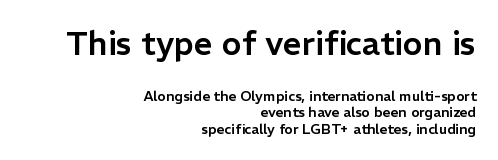
{"serif": "no", "italic": "no", "width": "normal", "stroke_contrast": "low", "x_height": "medium", "monospaced": "no", "underline": "no", "align": "right", "line_spacing_ratio": 1.17, "letter_spacing": "normal", "letter_spacing_em": 0.0, "larger_block": "first", "size_ratio": 2.36, "glyph_px": 33}
